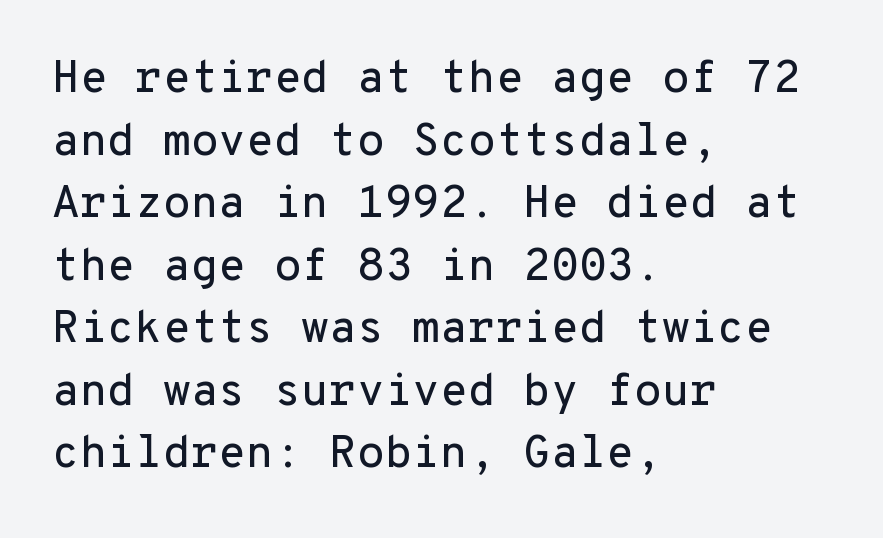
The image shows 45 px sans-serif type, upright, monospaced; set left-aligned, normal line spacing (1.39x), normal letter spacing, not underlined; low stroke contrast and a medium x-height.
